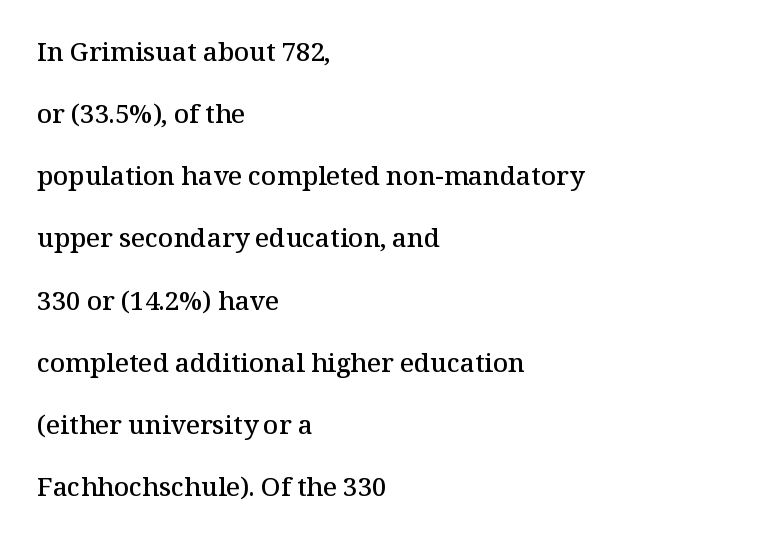
Q: Is the text bold? A: Semi-bold.
Q: Is the text italic (slanted)? A: No, it is upright.
Q: Is the text underlined? A: No.
Q: How is the paragraph aligned? A: Left-aligned.
Q: Is the spacing between letters normal or unusually wide? A: Normal.
Q: Is the spacing between lines tight, normal or loose? A: Loose.
